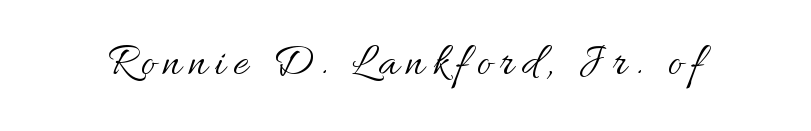
Q: Is the text bold? A: No.
Q: Is the text italic (slanted)? A: Yes.
Q: Is the text underlined? A: No.
Q: Width (condensed, normal, or wide)? A: Normal.
Q: Stroke contrast? A: Medium.
Q: x-height? A: Small.
Q: Monospaced? A: No.
